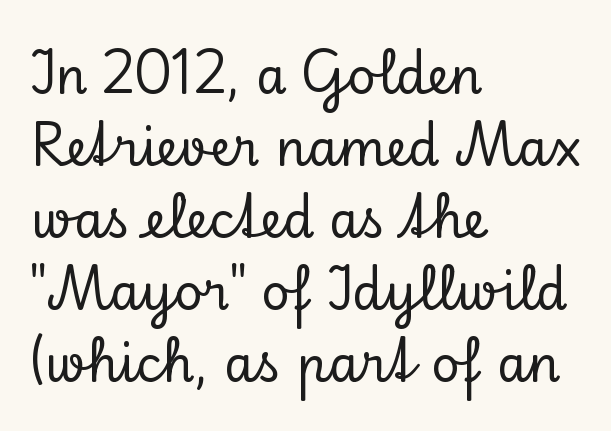
The block of text has a typical density, with ordinary space between rows. Decoration check: the copy has no underline. Does extra space separate the letters? No, they use regular spacing. A roman cut, with each character standing at attention.
